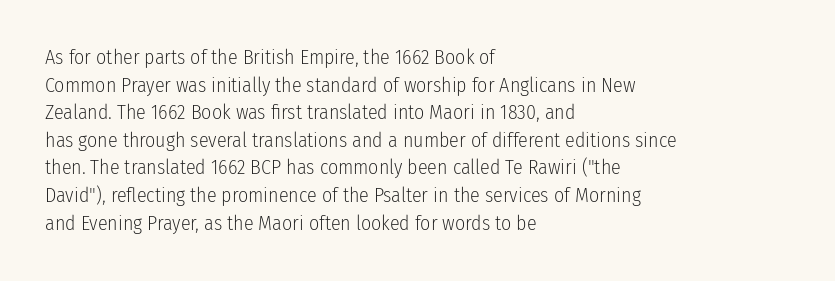
This rendering leaves character spacing at its baseline value. These lines stack with their left ends in a neat column. Reading down the column, the eye jumps a familiar distance to each next line. Stroke mass is kept to a normal reading level or below. Unlike italic type, these characters show no tilt at all. No word sits above an underline.
